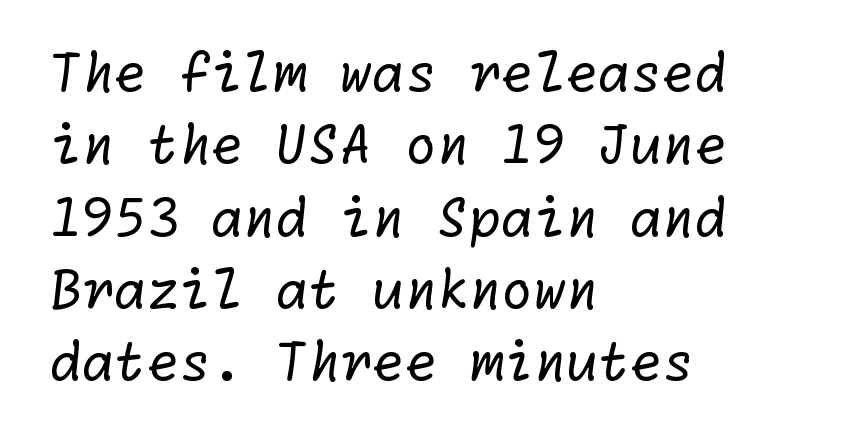
Q: Is the text bold? A: No.
Q: Is the typeface a serif or a sans-serif typeface? A: Sans-serif.
Q: Is the text underlined? A: No.
Q: How is the paragraph aligned? A: Left-aligned.
Q: Is the spacing between letters normal or unusually wide? A: Normal.
Q: Is the spacing between lines tight, normal or loose? A: Normal.
Q: Width (condensed, normal, or wide)? A: Normal.
Q: Stroke contrast? A: Low.
Q: x-height? A: Medium.
